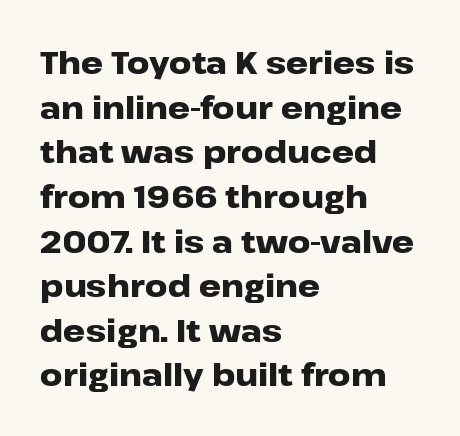
Glyph-to-glyph distance matches everyday printed text. Does the leading feel generous? No, just average. A dark, heavy texture on the line: the type is bold. Which margin do the lines hug? The left one — the right edge is uneven. The font's upright variant was chosen for this text. Check under the words: just untouched page.
